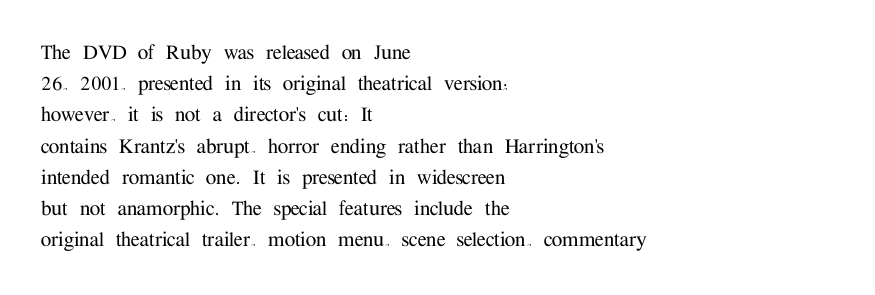
The image shows 24 px text type, upright; set left-aligned, normal line spacing (1.3x), normal letter spacing, not underlined.
